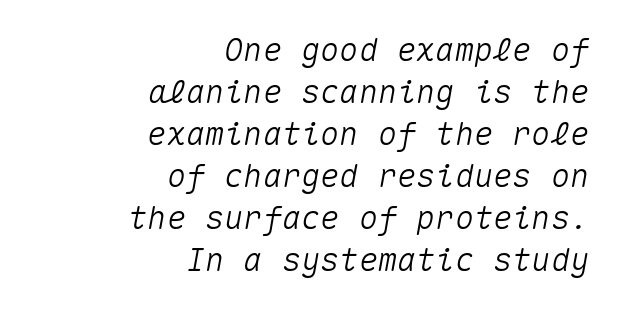
{"italic": "yes", "lean": "right", "slant_degrees": 10, "width": "normal", "stroke_contrast": "medium", "x_height": "medium", "monospaced": "yes", "underline": "no", "align": "right", "line_spacing": "normal", "line_spacing_ratio": 1.31, "letter_spacing": "normal", "letter_spacing_em": 0.0, "glyph_px": 32}
